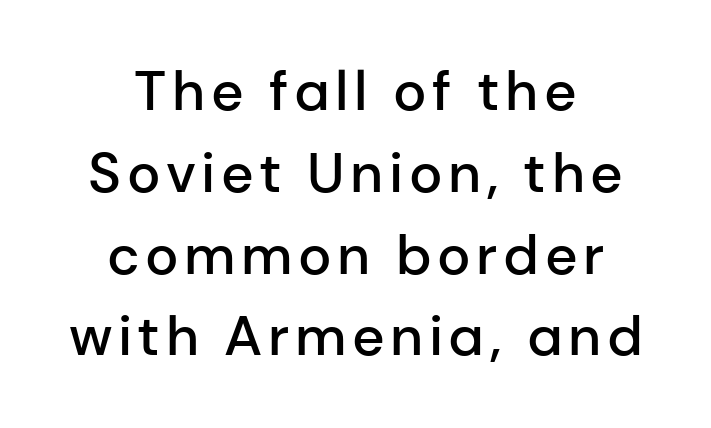
Q: Is the text bold? A: Semi-bold.
Q: Is the text italic (slanted)? A: No, it is upright.
Q: Is the typeface a serif or a sans-serif typeface? A: Sans-serif.
Q: Is the text underlined? A: No.
Q: How is the paragraph aligned? A: Centered.
Q: Is the spacing between lines tight, normal or loose? A: Normal.
Q: Width (condensed, normal, or wide)? A: Normal.
Q: Stroke contrast? A: Low.
Q: x-height? A: Medium.
Q: Monospaced? A: No.
